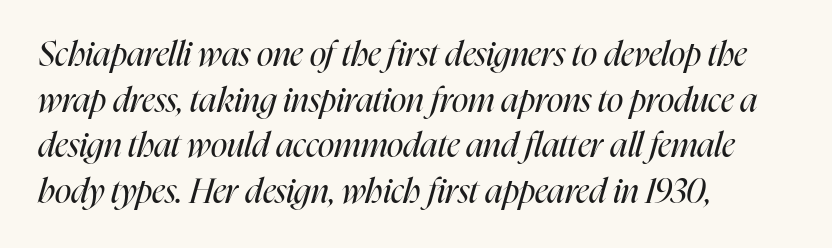
Q: Is the text bold? A: No.
Q: Is the text italic (slanted)? A: Yes, it leans right by about 16 degrees.
Q: Is the text underlined? A: No.
Q: How is the paragraph aligned? A: Left-aligned.
Q: Is the spacing between letters normal or unusually wide? A: Normal.
Q: Is the spacing between lines tight, normal or loose? A: Normal.
Q: Width (condensed, normal, or wide)? A: Condensed.
Q: Stroke contrast? A: High.
Q: x-height? A: Medium.
Q: Monospaced? A: No.
